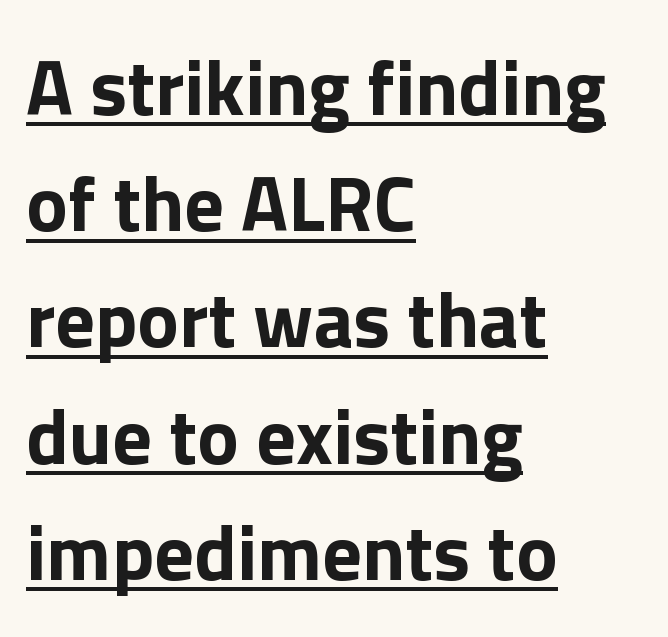
{"serif": "no", "italic": "no", "bold": "yes", "weight": "bold", "width": "normal", "x_height": "medium", "monospaced": "no", "underline": "yes", "align": "left", "line_spacing": "normal", "line_spacing_ratio": 1.49, "letter_spacing": "normal", "letter_spacing_em": 0.0, "glyph_px": 78}
